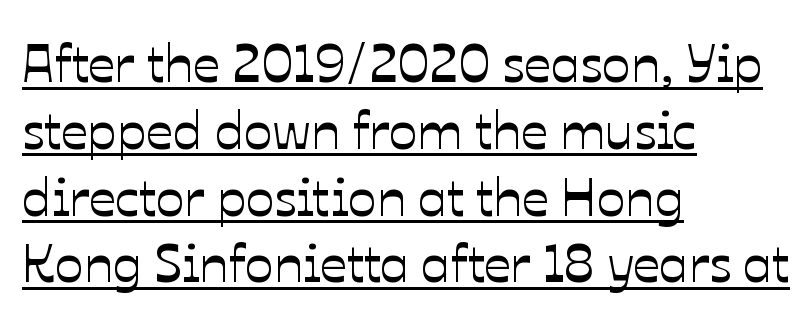
This sample uses plain, unmodified letter spacing. The ragged edge is on the right, which tells us the setting is flush left. The block of text has a typical density, with ordinary space between rows. Looks like regular typesetting: each glyph gets only the width it needs.
